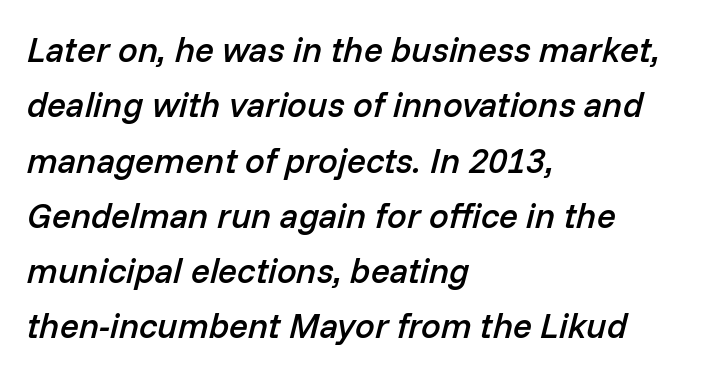
The image shows 35 px semibold type, italic (leaning right); set left-aligned, normal line spacing (1.58x), normal letter spacing, not underlined; low stroke contrast and a medium x-height.
